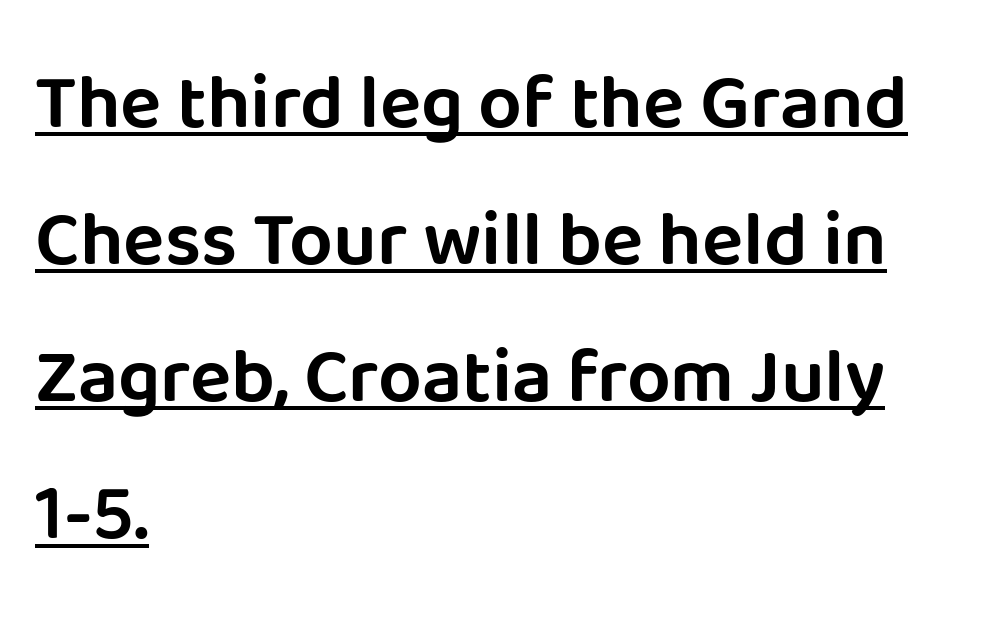
Letterform terminals end flat and unadorned throughout the passage. Line beginnings align vertically; line endings do not. These lines are rendered in a variable-pitch font. Compared with undecorated copy, this sample adds a rule below the words. The type is set solid horizontally, with unmodified tracking.
